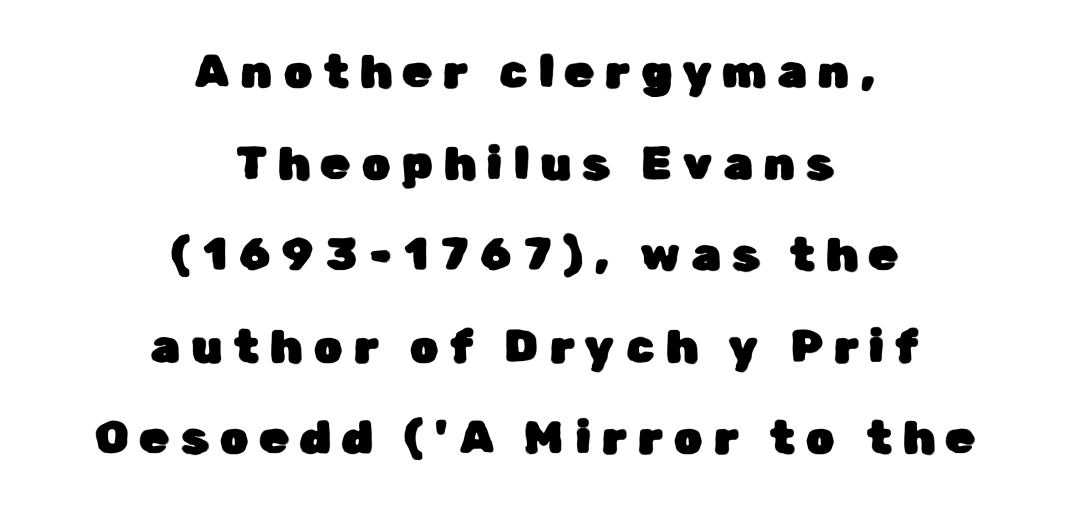
The image shows 46 px sans-serif type, upright; set centered, loose line spacing (1.99x), unusually wide letter spacing (+0.25 em), not underlined; low stroke contrast and a medium x-height.
